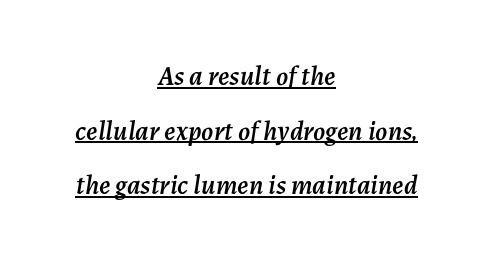
{"italic": "yes", "lean": "right", "slant_degrees": 7, "underline": "yes", "align": "center", "line_spacing": "loose", "line_spacing_ratio": 2.02, "letter_spacing": "normal", "letter_spacing_em": 0.0, "glyph_px": 27}
